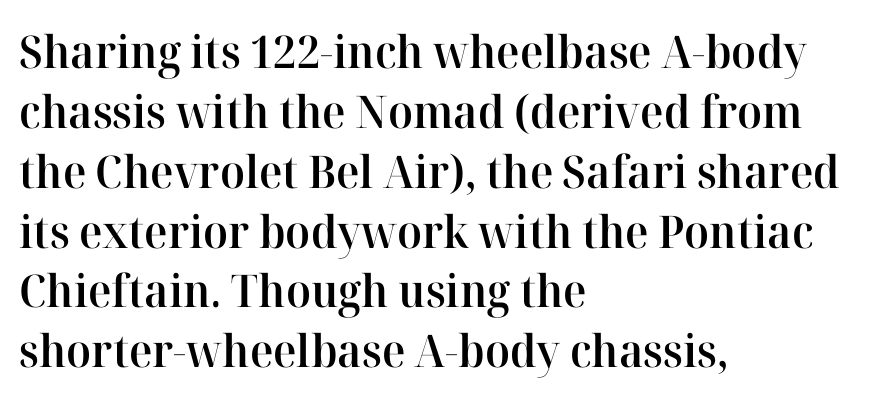
Q: Is the text bold? A: Semi-bold.
Q: Is the text italic (slanted)? A: No, it is upright.
Q: Is the typeface a serif or a sans-serif typeface? A: Serif.
Q: Is the text underlined? A: No.
Q: How is the paragraph aligned? A: Left-aligned.
Q: Is the spacing between letters normal or unusually wide? A: Normal.
Q: Is the spacing between lines tight, normal or loose? A: Normal.
Q: Width (condensed, normal, or wide)? A: Normal.
Q: Stroke contrast? A: High.
Q: x-height? A: Medium.
Q: Monospaced? A: No.
